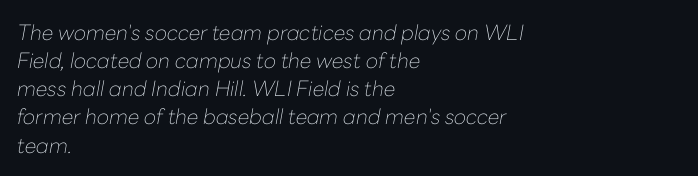
Q: Is the text bold? A: No.
Q: Is the text italic (slanted)? A: Yes, it leans right by about 10 degrees.
Q: Is the text underlined? A: No.
Q: How is the paragraph aligned? A: Left-aligned.
Q: Is the spacing between letters normal or unusually wide? A: Normal.
Q: Is the spacing between lines tight, normal or loose? A: Normal.
